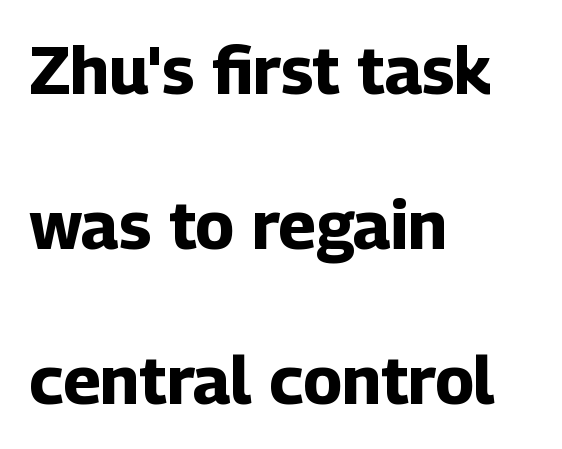
The image shows 67 px bold sans-serif type, upright; set left-aligned, loose line spacing (2.31x), normal letter spacing, not underlined; low stroke contrast and a medium x-height.
